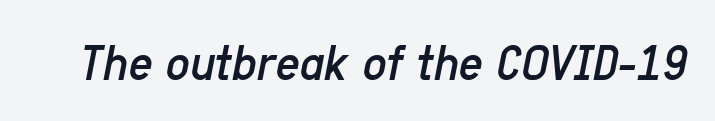
{"italic": "yes", "lean": "right", "slant_degrees": 11, "bold": "no", "weight": "regular", "width": "condensed", "stroke_contrast": "low", "x_height": "medium", "monospaced": "no", "underline": "no", "letter_spacing": "normal", "letter_spacing_em": 0.0, "glyph_px": 53}
